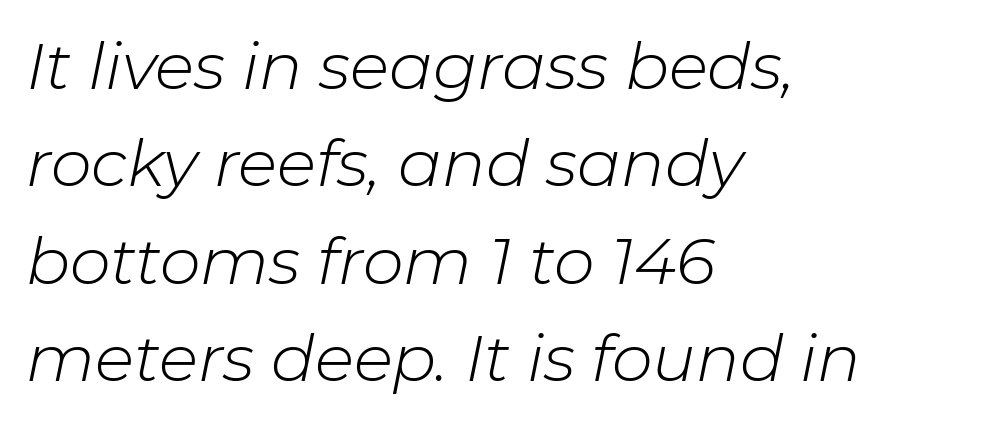
Q: Is the text bold? A: No.
Q: Is the text italic (slanted)? A: Yes, it leans right by about 11 degrees.
Q: Is the text underlined? A: No.
Q: How is the paragraph aligned? A: Left-aligned.
Q: Is the spacing between letters normal or unusually wide? A: Normal.
Q: Is the spacing between lines tight, normal or loose? A: Normal.
Q: Width (condensed, normal, or wide)? A: Normal.
Q: Stroke contrast? A: Low.
Q: x-height? A: Medium.
Q: Monospaced? A: No.
